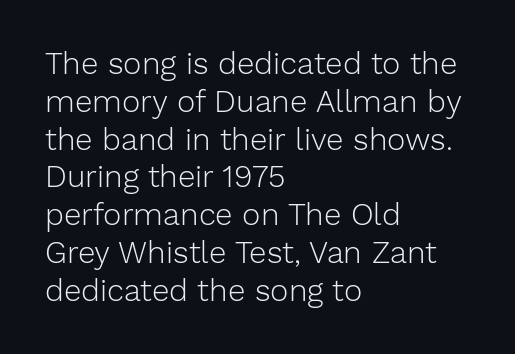
Q: Is the text bold? A: No.
Q: Is the text italic (slanted)? A: No, it is upright.
Q: Is the typeface a serif or a sans-serif typeface? A: Sans-serif.
Q: Is the text underlined? A: No.
Q: How is the paragraph aligned? A: Left-aligned.
Q: Is the spacing between letters normal or unusually wide? A: Normal.
Q: Width (condensed, normal, or wide)? A: Normal.
Q: Stroke contrast? A: Low.
Q: x-height? A: Medium.
Q: Monospaced? A: No.
